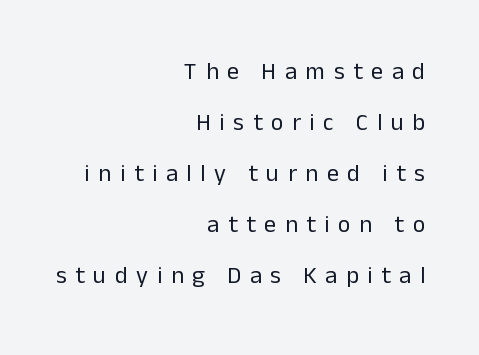
The image shows 24 px text type, upright; set right-aligned, loose line spacing (2.13x), unusually wide letter spacing (+0.36 em), not underlined.
